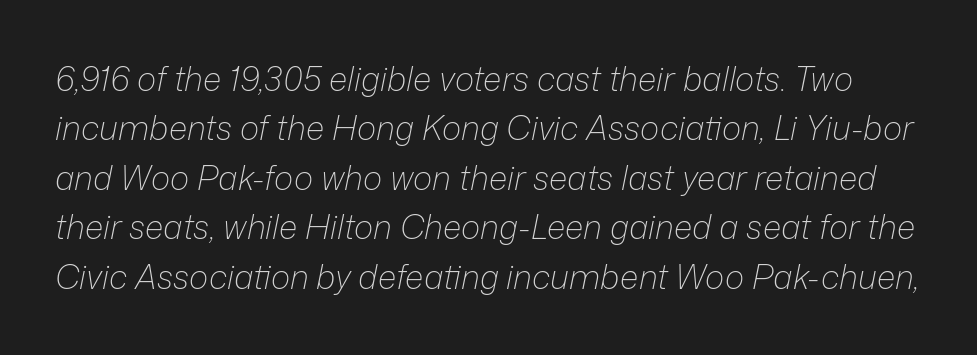
{"italic": "yes", "lean": "right", "slant_degrees": 12, "bold": "no", "weight": "light", "width": "normal", "stroke_contrast": "low", "x_height": "medium", "monospaced": "no", "underline": "no", "line_spacing": "normal", "line_spacing_ratio": 1.5, "letter_spacing": "normal", "letter_spacing_em": 0.0, "glyph_px": 33}
